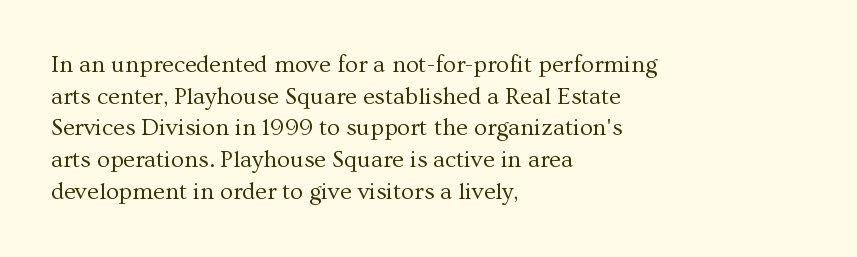
{"italic": "no", "bold": "no", "underline": "no", "align": "left", "line_spacing": "normal", "line_spacing_ratio": 1.32, "letter_spacing": "normal", "letter_spacing_em": 0.0, "glyph_px": 24}
